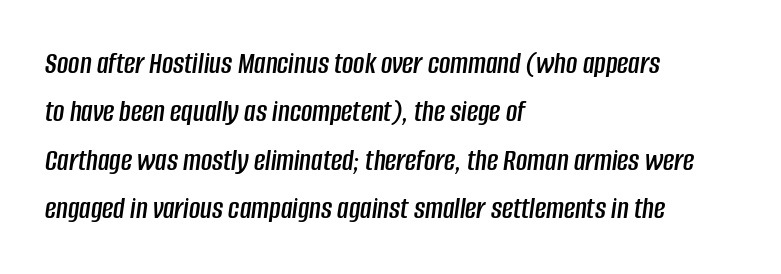
The image shows 31 px condensed type, italic (leaning right); set left-aligned, normal line spacing (1.56x), normal letter spacing, not underlined; low stroke contrast and a large x-height.
